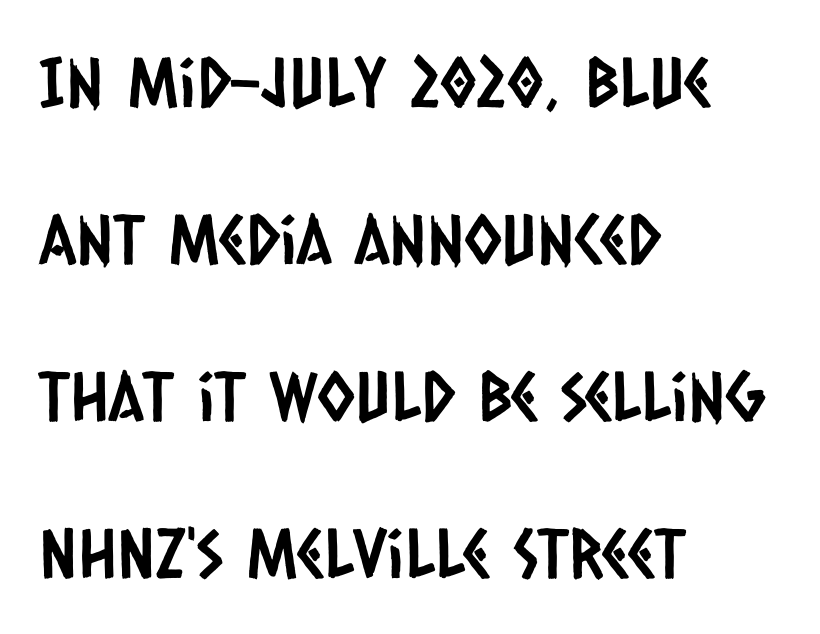
The image shows 68 px condensed sans-serif type; set left-aligned, loose line spacing (2.31x), normal letter spacing, not underlined; low stroke contrast and a large x-height.
